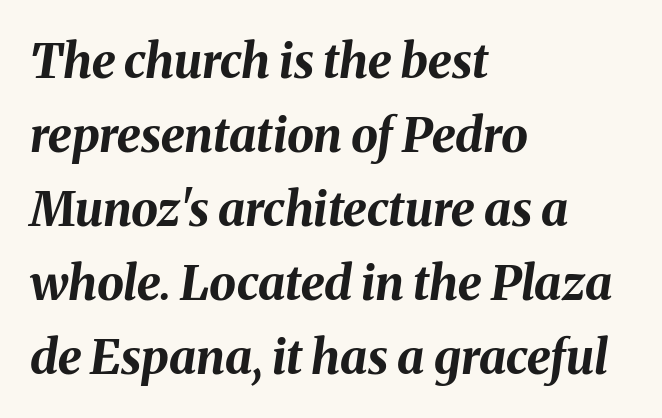
{"italic": "yes", "lean": "right", "slant_degrees": 8, "bold": "yes", "weight": "bold", "width": "normal", "stroke_contrast": "medium", "x_height": "medium", "monospaced": "no", "underline": "no", "align": "left", "line_spacing": "normal", "line_spacing_ratio": 1.54, "letter_spacing": "normal", "letter_spacing_em": 0.0, "glyph_px": 48}
